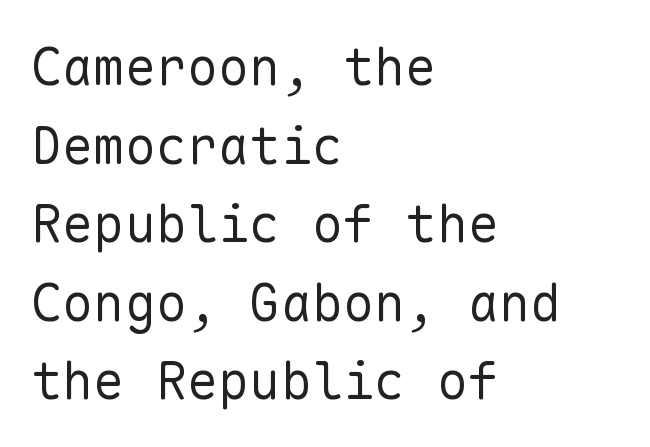
The image shows 52 px regular-weight sans-serif type, upright, monospaced; set left-aligned, normal line spacing (1.51x), normal letter spacing, not underlined; low stroke contrast and a medium x-height.
